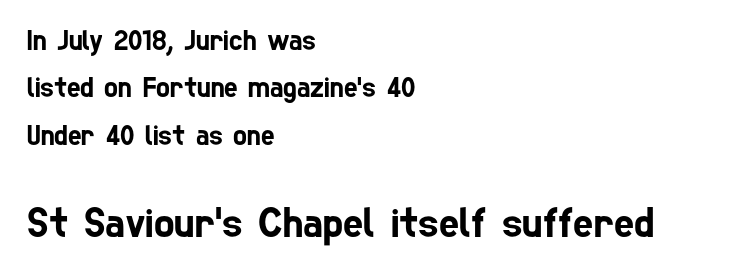
This rendering employs a face without finishing strokes, i.e., a sans-serif. Is there much room between lines? A standard amount, neither cramped nor airy. The ragged edge is on the right, which tells us the setting is flush left. Characters follow at the spacing the type designer built in. These lines are rendered in a variable-pitch font. The passage shown is not underscored anywhere.
